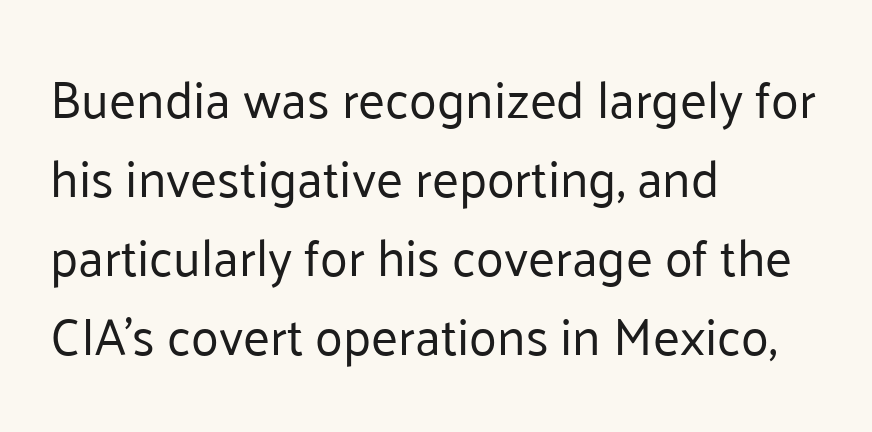
The passage shown has conventional tracking throughout. Where is the straight margin? On the left. Grotesque or geometric, the face here clearly has no serifs. One glance says typical: line gaps are just what's usual. The passage shown is typed in a proportional face where columns would drift. Check under the words: just untouched page.
